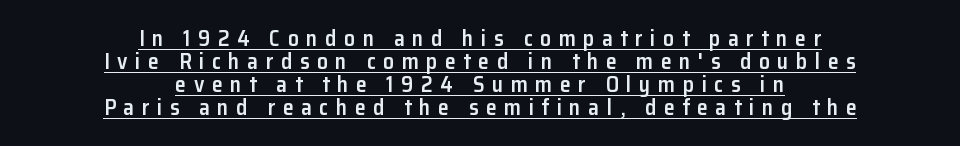
Q: Is the text bold? A: Semi-bold.
Q: Is the text italic (slanted)? A: No, it is upright.
Q: Is the text underlined? A: Yes.
Q: How is the paragraph aligned? A: Centered.
Q: Is the spacing between letters normal or unusually wide? A: Unusually wide.
Q: Is the spacing between lines tight, normal or loose? A: Tight.
